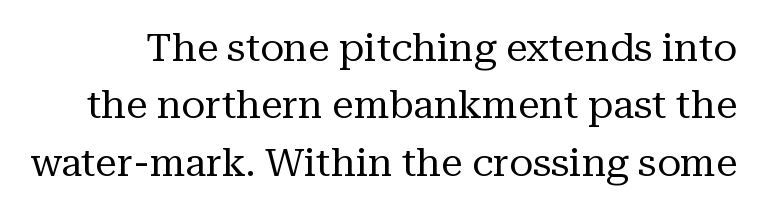
The rendering uses a moderate line-height, typical for paragraphs. The glyphs in this specimen are seriffed. Italic? Not at all — the glyphs are vertical. The font is comparable to plain body text, perhaps lighter.
